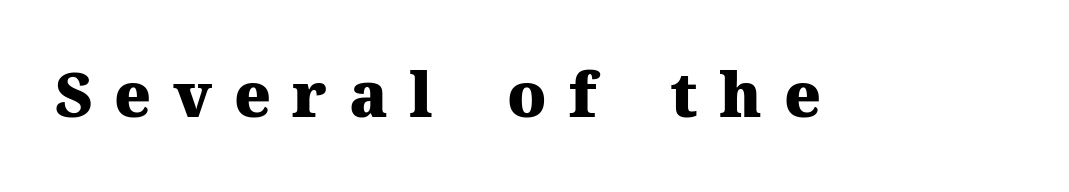
{"serif": "yes", "italic": "no", "bold": "yes", "weight": "heavy", "width": "normal", "stroke_contrast": "medium", "x_height": "medium", "monospaced": "no", "underline": "no", "letter_spacing": "wide", "letter_spacing_em": 0.35, "glyph_px": 62}
